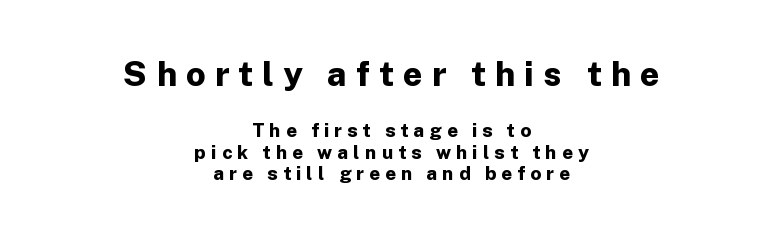
{"serif": "no", "italic": "no", "bold": "yes", "weight": "bold", "width": "normal", "stroke_contrast": "low", "x_height": "medium", "monospaced": "no", "underline": "no", "align": "center", "line_spacing": "tight", "line_spacing_ratio": 1.12, "letter_spacing": "wide", "letter_spacing_em": 0.27, "larger_block": "first", "size_ratio": 1.79, "glyph_px": 34}
